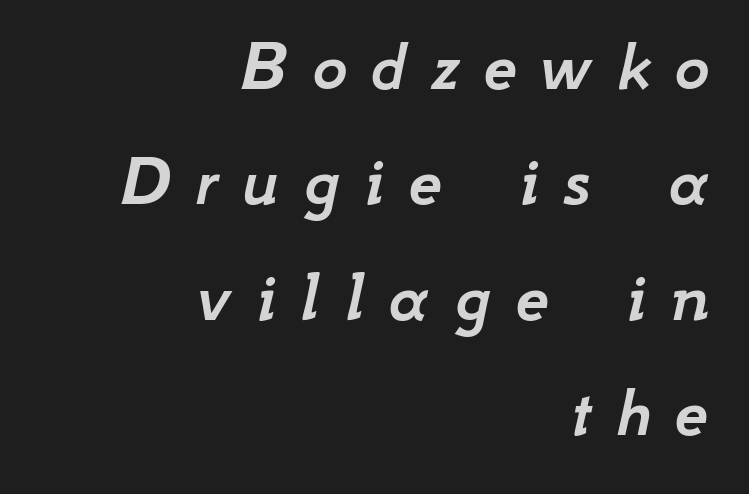
The image shows 75 px text type, italic (leaning right); set right-aligned, normal line spacing (1.54x), unusually wide letter spacing (+0.32 em), not underlined; low stroke contrast and a small x-height.
